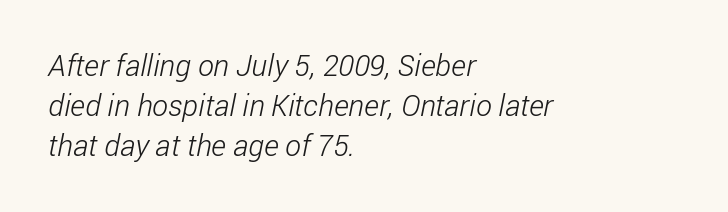
{"serif": "no", "bold": "no", "weight": "light", "width": "condensed", "stroke_contrast": "low", "x_height": "medium", "monospaced": "no", "underline": "no", "align": "left", "line_spacing": "normal", "line_spacing_ratio": 1.33, "letter_spacing": "normal", "letter_spacing_em": 0.0, "glyph_px": 30}
